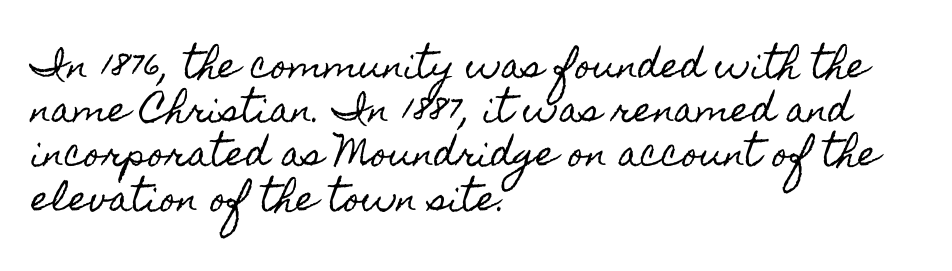
Characters follow at the spacing the type designer built in. Note the varied advance widths — an 'i' is clearly narrower than an 'm'. Words float on clear page, feet unadorned.
